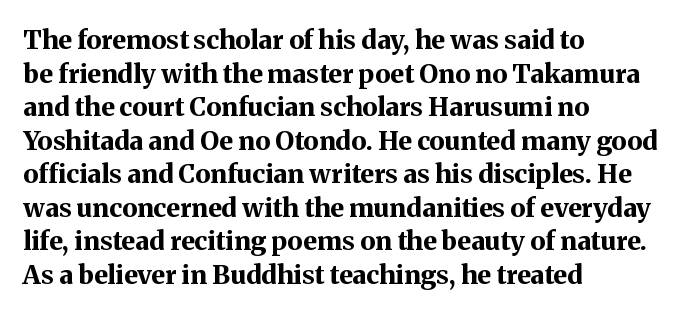
The image shows 26 px bold type, upright; set left-aligned, normal line spacing (1.29x), normal letter spacing, not underlined.
